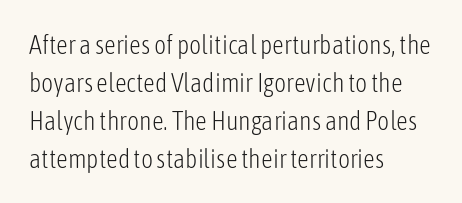
{"italic": "no", "bold": "no", "underline": "no", "align": "left", "line_spacing": "normal", "line_spacing_ratio": 1.46, "letter_spacing": "normal", "letter_spacing_em": 0.0, "glyph_px": 26}
